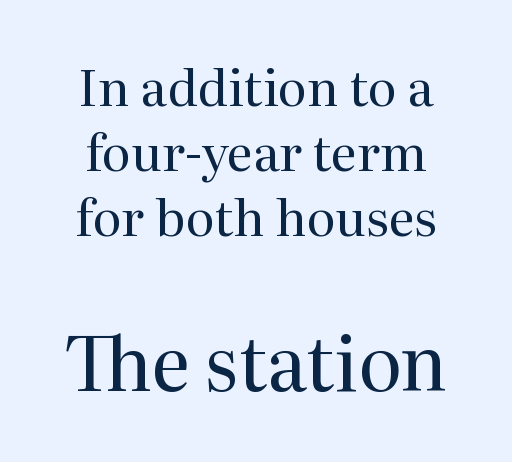
{"serif": "yes", "italic": "no", "bold": "no", "weight": "regular", "width": "normal", "stroke_contrast": "medium", "x_height": "medium", "monospaced": "no", "underline": "no", "line_spacing": "normal", "line_spacing_ratio": 1.3, "letter_spacing": "normal", "letter_spacing_em": 0.0, "larger_block": "second", "size_ratio": 1.5, "glyph_px": 75}
